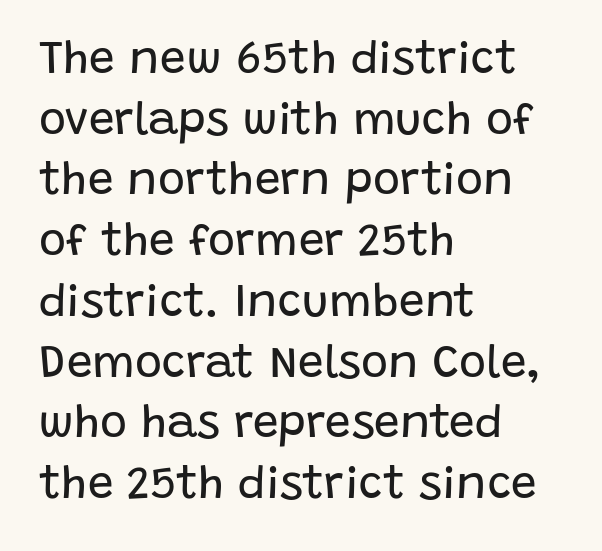
The image shows 46 px regular-weight sans-serif type, upright; set left-aligned, normal line spacing (1.32x), normal letter spacing, not underlined; low stroke contrast and a large x-height.
